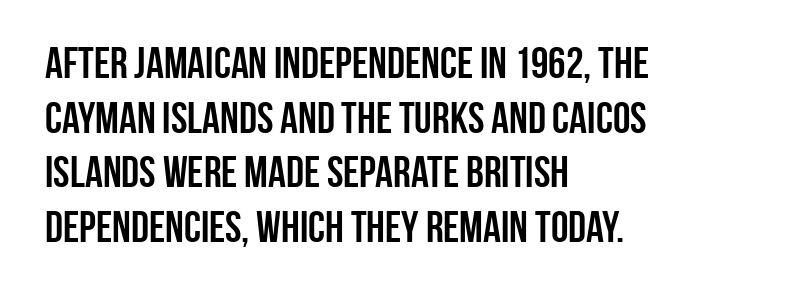
{"serif": "no", "italic": "no", "bold": "yes", "weight": "semibold", "width": "condensed", "stroke_contrast": "low", "x_height": "large", "monospaced": "no", "underline": "no", "align": "left", "line_spacing_ratio": 1.24, "letter_spacing": "normal", "letter_spacing_em": 0.0, "glyph_px": 44}
